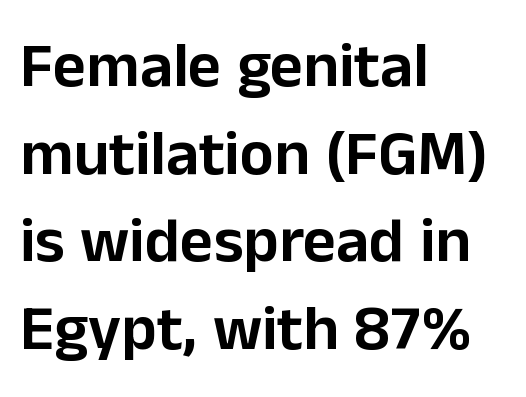
When letters stand straight like this, we call the style roman or upright. These lines are rendered in a variable-pitch font. Nobody touched the tracking dial on this one. Line starts are locked; line ends wander. Regarding leading, the lines here are spaced in the standard way.
